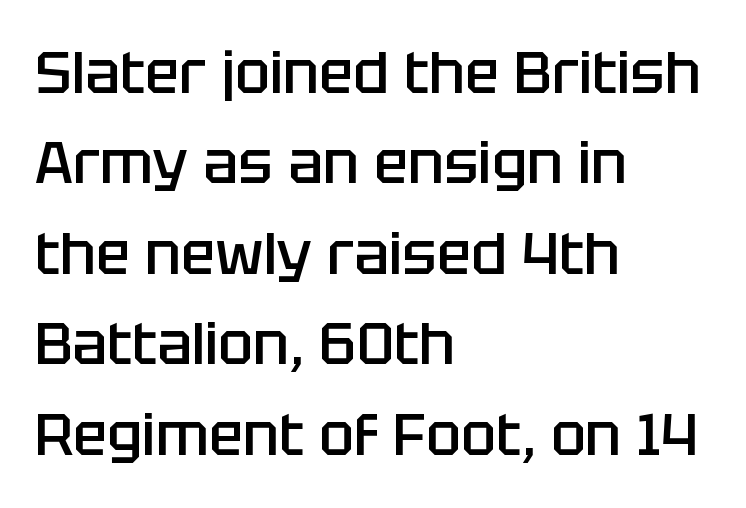
Q: Is the text bold? A: Semi-bold.
Q: Is the text italic (slanted)? A: No, it is upright.
Q: Is the typeface a serif or a sans-serif typeface? A: Sans-serif.
Q: Is the text underlined? A: No.
Q: How is the paragraph aligned? A: Left-aligned.
Q: Is the spacing between letters normal or unusually wide? A: Normal.
Q: Is the spacing between lines tight, normal or loose? A: Normal.
Q: Width (condensed, normal, or wide)? A: Normal.
Q: Stroke contrast? A: Low.
Q: x-height? A: Large.
Q: Monospaced? A: No.
